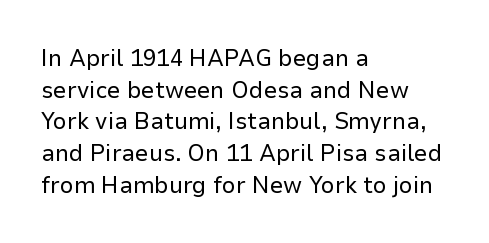
The image shows 24 px text type, upright; set left-aligned, normal line spacing (1.32x), normal letter spacing, not underlined.
